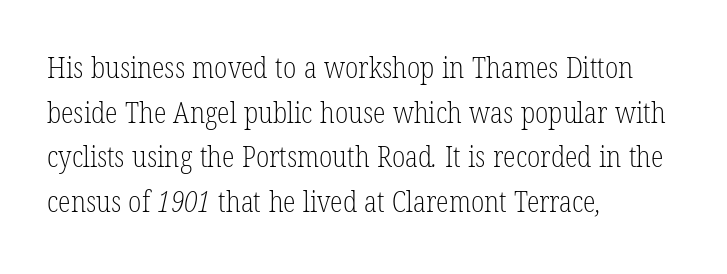
{"serif": "yes", "bold": "no", "weight": "light", "width": "condensed", "stroke_contrast": "low", "x_height": "medium", "monospaced": "no", "underline": "no", "align": "left", "line_spacing": "normal", "line_spacing_ratio": 1.54, "letter_spacing": "normal", "letter_spacing_em": 0.0, "glyph_px": 29}
